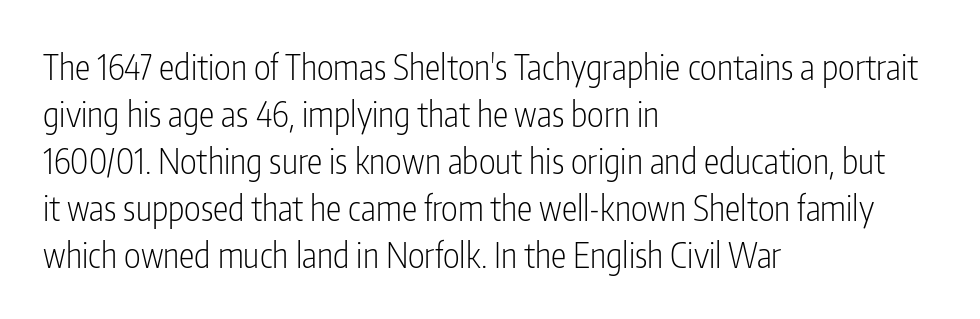
{"serif": "no", "italic": "no", "bold": "no", "weight": "light", "width": "condensed", "stroke_contrast": "low", "x_height": "medium", "monospaced": "no", "underline": "no", "align": "left", "line_spacing": "normal", "line_spacing_ratio": 1.34, "letter_spacing": "normal", "letter_spacing_em": 0.0, "glyph_px": 35}
